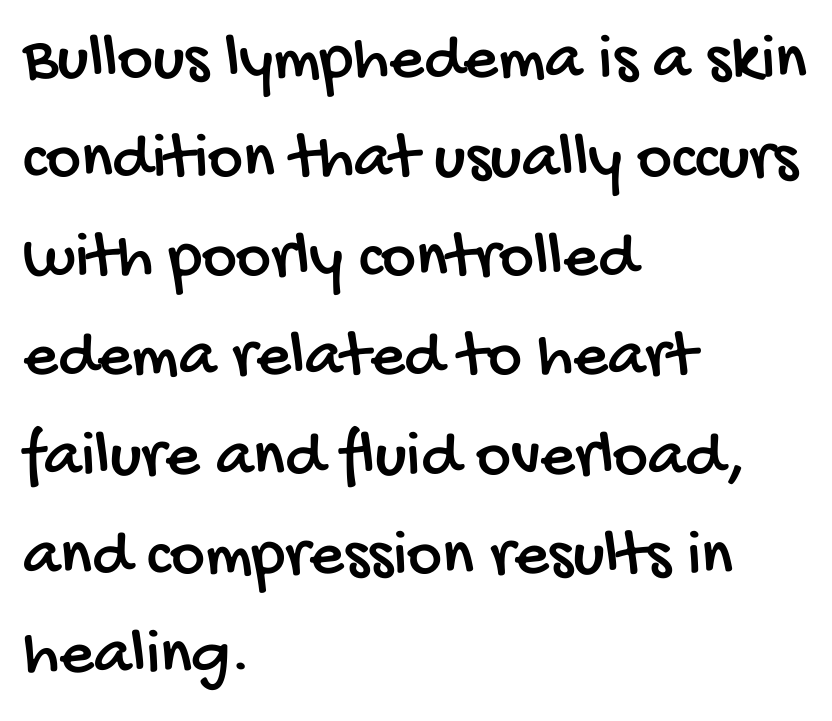
{"serif": "no", "width": "condensed", "stroke_contrast": "low", "x_height": "large", "monospaced": "no", "underline": "no", "align": "left", "line_spacing": "normal", "line_spacing_ratio": 1.48, "letter_spacing": "normal", "letter_spacing_em": 0.0, "glyph_px": 67}
